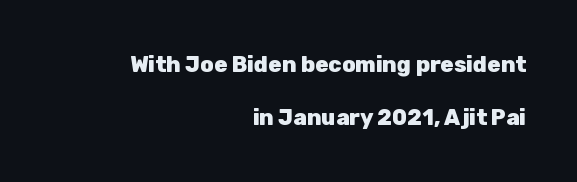
The image shows 22 px bold type, upright; set right-aligned, loose line spacing (2.39x), normal letter spacing, not underlined.
